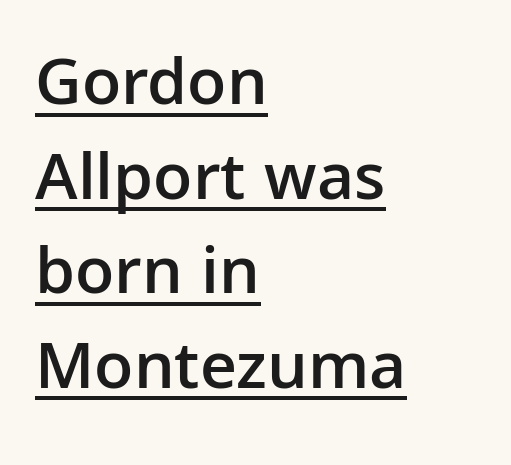
Q: Is the text bold? A: Semi-bold.
Q: Is the text italic (slanted)? A: No, it is upright.
Q: Is the typeface a serif or a sans-serif typeface? A: Sans-serif.
Q: Is the text underlined? A: Yes.
Q: How is the paragraph aligned? A: Left-aligned.
Q: Is the spacing between letters normal or unusually wide? A: Normal.
Q: Is the spacing between lines tight, normal or loose? A: Normal.
Q: Width (condensed, normal, or wide)? A: Normal.
Q: Stroke contrast? A: Low.
Q: x-height? A: Medium.
Q: Monospaced? A: No.
